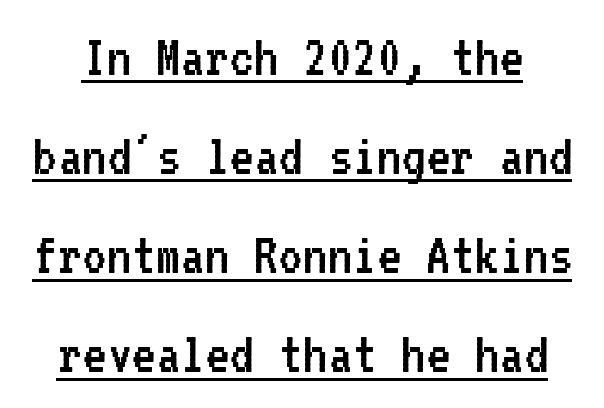
{"serif": "no", "italic": "no", "bold": "no", "weight": "regular", "width": "normal", "stroke_contrast": "low", "x_height": "medium", "monospaced": "yes", "underline": "yes", "line_spacing": "normal", "line_spacing_ratio": 1.68, "letter_spacing": "normal", "letter_spacing_em": 0.0, "glyph_px": 59}
